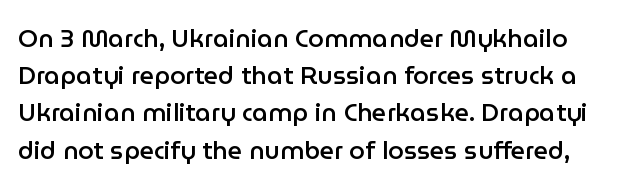
Q: Is the text bold? A: Semi-bold.
Q: Is the text italic (slanted)? A: No, it is upright.
Q: Is the text underlined? A: No.
Q: Is the spacing between letters normal or unusually wide? A: Normal.
Q: Is the spacing between lines tight, normal or loose? A: Normal.
